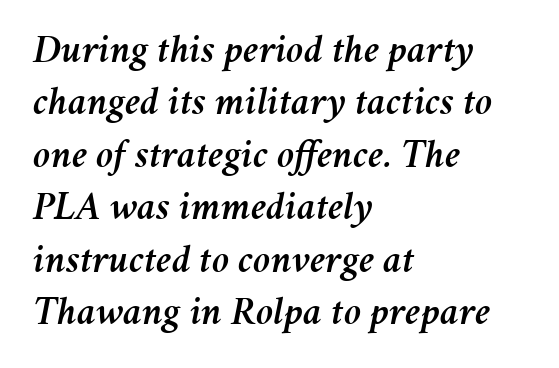
Q: Is the text italic (slanted)? A: Yes, it leans right by about 11 degrees.
Q: Is the text underlined? A: No.
Q: How is the paragraph aligned? A: Left-aligned.
Q: Is the spacing between letters normal or unusually wide? A: Normal.
Q: Is the spacing between lines tight, normal or loose? A: Normal.
Q: Width (condensed, normal, or wide)? A: Normal.
Q: Stroke contrast? A: Medium.
Q: x-height? A: Medium.
Q: Monospaced? A: No.
